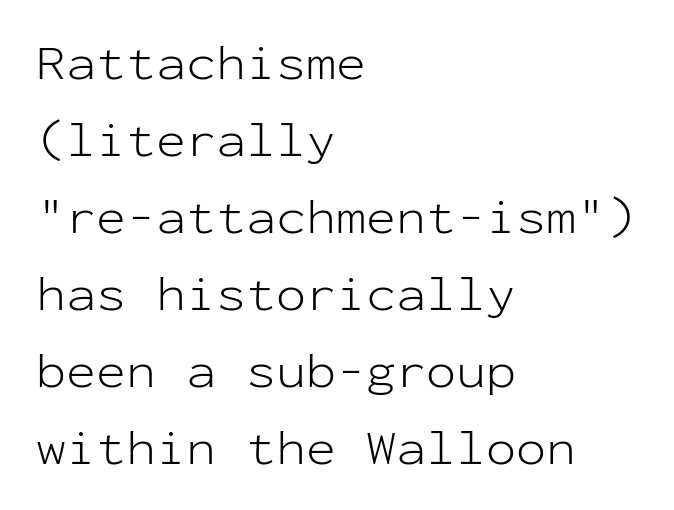
{"serif": "no", "italic": "no", "bold": "no", "weight": "light", "width": "normal", "stroke_contrast": "low", "x_height": "medium", "monospaced": "yes", "underline": "no", "align": "left", "line_spacing": "normal", "line_spacing_ratio": 1.54, "letter_spacing": "normal", "letter_spacing_em": 0.0, "glyph_px": 50}
